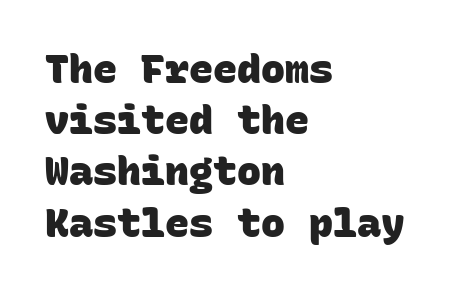
The image shows 40 px heavy sans-serif type, monospaced; set left-aligned, normal line spacing (1.28x), normal letter spacing, not underlined; low stroke contrast and a large x-height.
